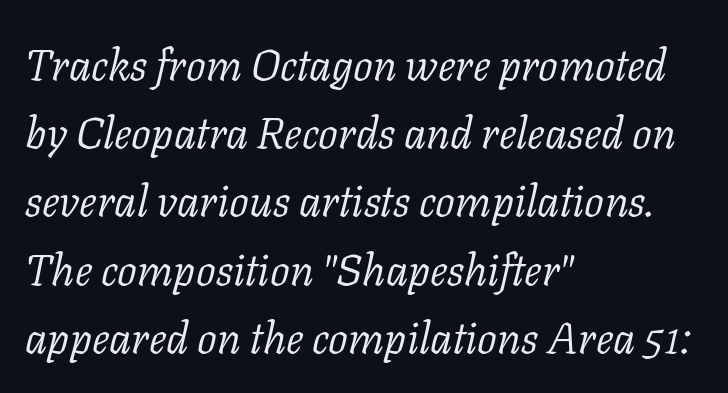
The image shows 44 px light serif type, italic (leaning right); set left-aligned, normal line spacing (1.55x), normal letter spacing, not underlined; low stroke contrast and a medium x-height.
